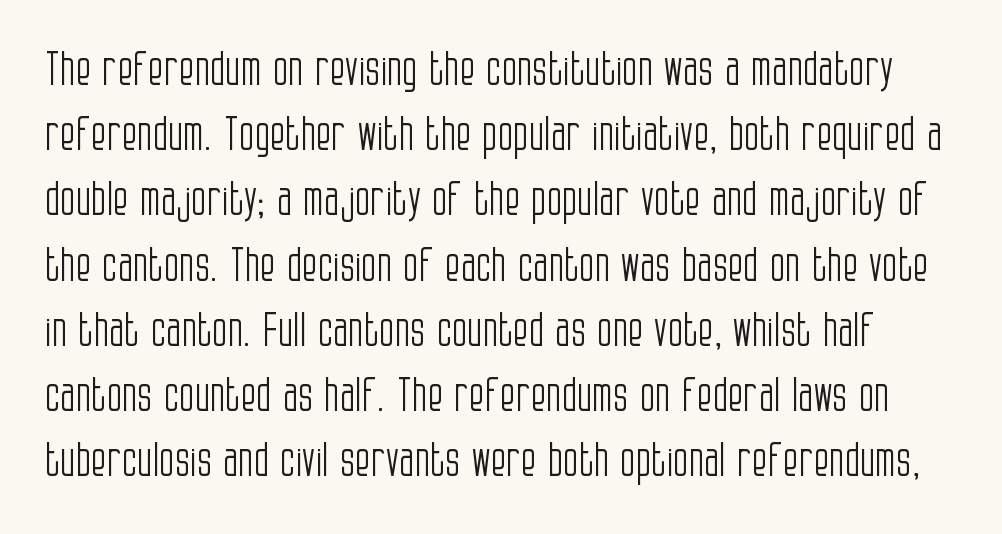
{"serif": "no", "italic": "no", "bold": "no", "weight": "light", "width": "condensed", "stroke_contrast": "low", "x_height": "large", "monospaced": "no", "underline": "no", "line_spacing": "normal", "line_spacing_ratio": 1.45, "letter_spacing": "normal", "letter_spacing_em": 0.0, "glyph_px": 45}
